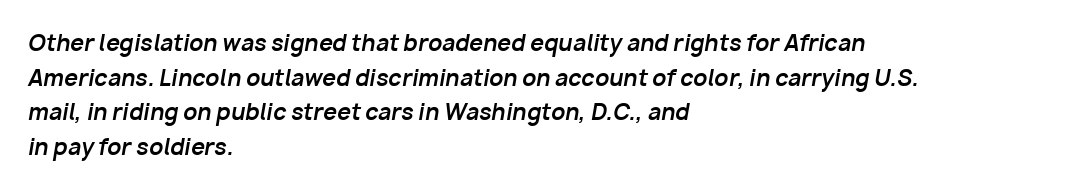
{"italic": "yes", "lean": "right", "slant_degrees": 10, "bold": "yes", "underline": "no", "align": "left", "line_spacing": "normal", "line_spacing_ratio": 1.57, "letter_spacing": "normal", "letter_spacing_em": 0.0, "glyph_px": 22}
